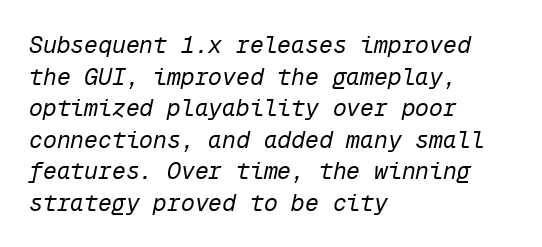
Q: Is the text bold? A: No.
Q: Is the text italic (slanted)? A: Yes, it leans right by about 12 degrees.
Q: Is the text underlined? A: No.
Q: How is the paragraph aligned? A: Left-aligned.
Q: Is the spacing between letters normal or unusually wide? A: Normal.
Q: Is the spacing between lines tight, normal or loose? A: Normal.
